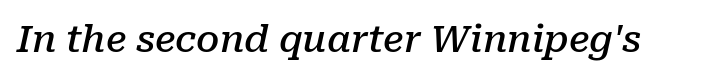
Q: Is the text bold? A: Semi-bold.
Q: Is the text italic (slanted)? A: Yes, it leans right by about 10 degrees.
Q: Is the typeface a serif or a sans-serif typeface? A: Serif.
Q: Is the text underlined? A: No.
Q: Is the spacing between letters normal or unusually wide? A: Normal.
Q: Width (condensed, normal, or wide)? A: Normal.
Q: Stroke contrast? A: Low.
Q: x-height? A: Medium.
Q: Monospaced? A: No.
